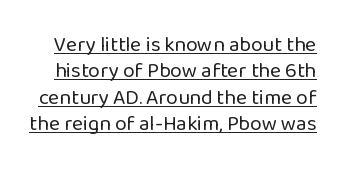
Style check: upright. No chunkiness to these letters — they're not bold. These lines keep a tight, regular rhythm from letter to letter. Baseline-to-baseline distance is the conventional proportion of letter height. Students, observe the line beneath the letters — that is underlining.
